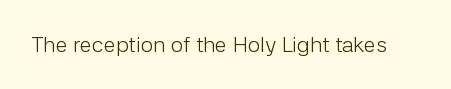
{"italic": "no", "bold": "no", "underline": "no", "letter_spacing": "normal", "letter_spacing_em": 0.0, "glyph_px": 22}
